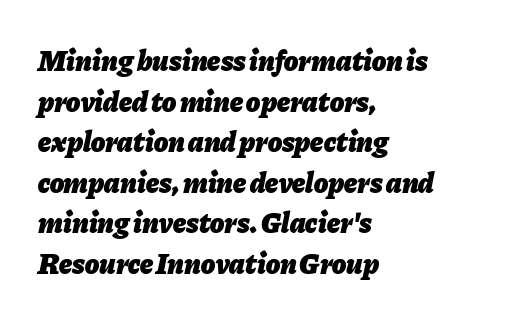
{"italic": "yes", "lean": "right", "slant_degrees": 11, "bold": "yes", "weight": "heavy", "width": "normal", "stroke_contrast": "low", "x_height": "medium", "monospaced": "no", "underline": "no", "align": "left", "line_spacing": "normal", "line_spacing_ratio": 1.4, "letter_spacing": "normal", "letter_spacing_em": 0.0, "glyph_px": 29}
